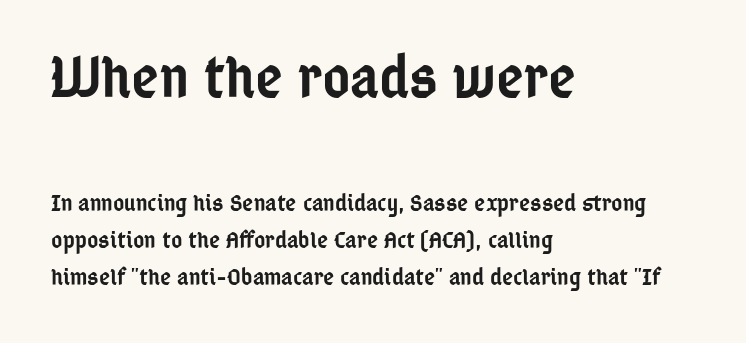
The image shows 60 px semibold, condensed sans-serif type, upright; set left-aligned, normal line spacing (1.56x), normal letter spacing, not underlined; the first (top) block is 2.5x larger; low stroke contrast and a medium x-height.
